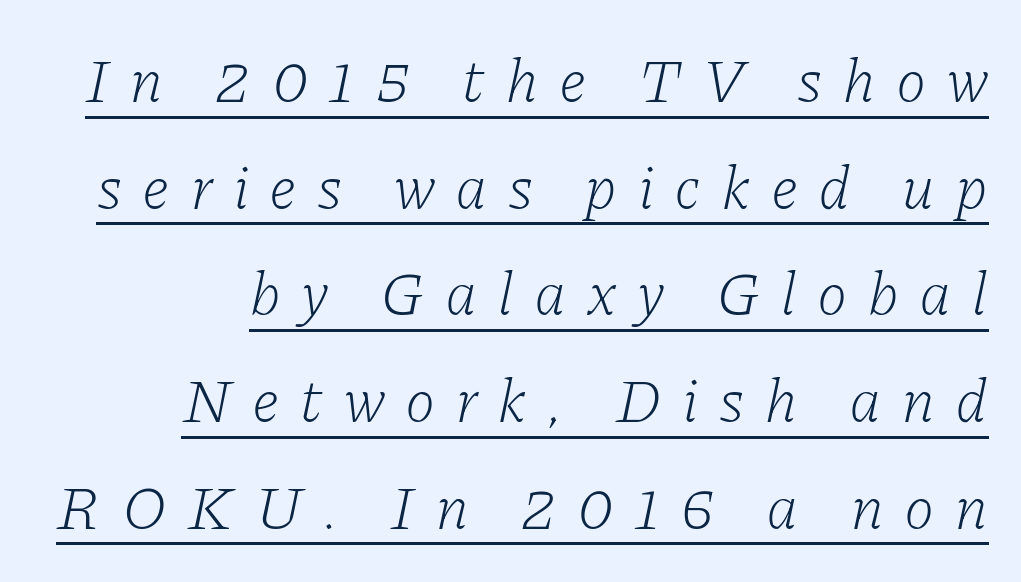
The image shows 62 px light serif type, italic (leaning right); set right-aligned, line spacing 1.72x, unusually wide letter spacing (+0.32 em), underlined; low stroke contrast and a medium x-height.
